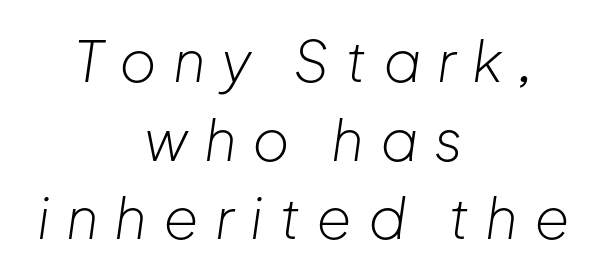
{"italic": "yes", "lean": "right", "slant_degrees": 8, "bold": "no", "weight": "light", "width": "normal", "stroke_contrast": "low", "x_height": "medium", "monospaced": "no", "underline": "no", "align": "center", "line_spacing": "normal", "line_spacing_ratio": 1.38, "letter_spacing": "wide", "letter_spacing_em": 0.28, "glyph_px": 57}
